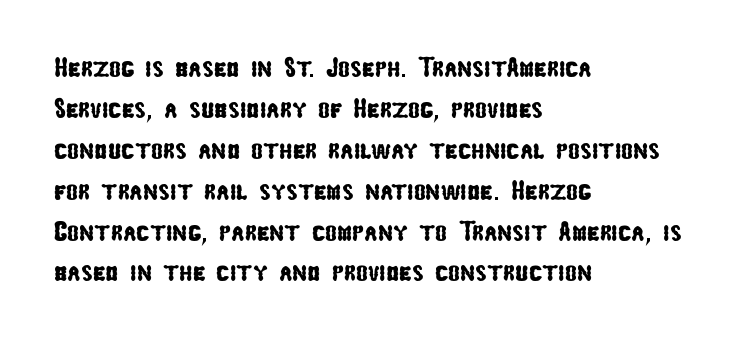
The image shows 28 px condensed sans-serif type; set left-aligned, normal line spacing (1.46x), normal letter spacing, not underlined; low stroke contrast and a medium x-height.
